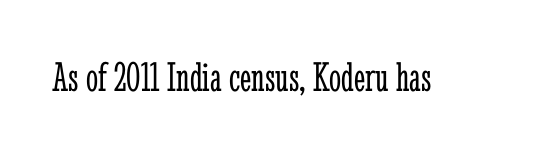
The image shows 43 px light, condensed serif type, upright; set normal letter spacing, not underlined; low stroke contrast and a medium x-height.
